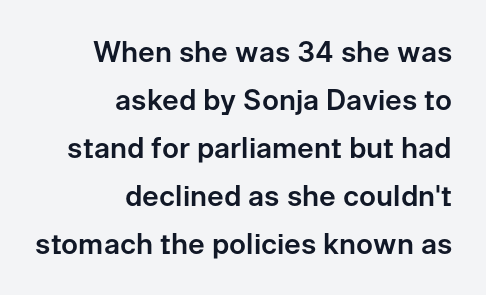
The specimen omits any rule beneath the text block's lines. Each line ends at the same right margin while the left side varies. Note the varied advance widths — an 'i' is clearly narrower than an 'm'. If you drew a line through each stem, it would be perfectly vertical. This sample uses plain, unmodified letter spacing.
